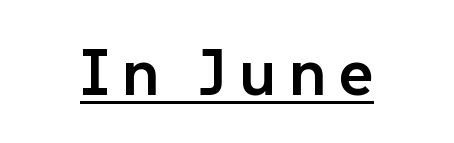
{"serif": "no", "italic": "no", "bold": "semi", "weight": "semibold", "width": "normal", "stroke_contrast": "low", "x_height": "medium", "monospaced": "no", "underline": "yes", "align": "center", "glyph_px": 67}
